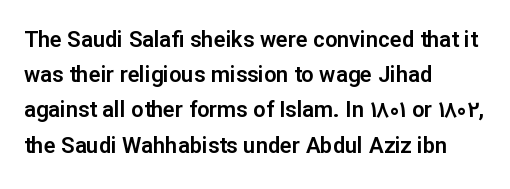
{"italic": "no", "underline": "no", "align": "left", "line_spacing": "normal", "line_spacing_ratio": 1.6, "letter_spacing": "normal", "letter_spacing_em": 0.0, "glyph_px": 22}
